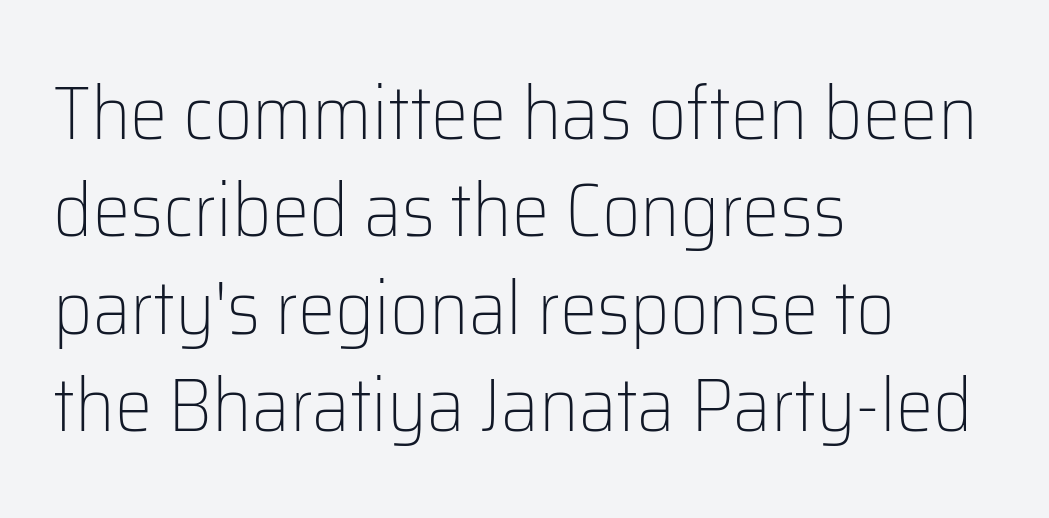
Q: Is the text bold? A: No.
Q: Is the text italic (slanted)? A: No, it is upright.
Q: Is the typeface a serif or a sans-serif typeface? A: Sans-serif.
Q: Is the text underlined? A: No.
Q: How is the paragraph aligned? A: Left-aligned.
Q: Is the spacing between letters normal or unusually wide? A: Normal.
Q: Is the spacing between lines tight, normal or loose? A: Normal.
Q: Width (condensed, normal, or wide)? A: Normal.
Q: Stroke contrast? A: Low.
Q: x-height? A: Medium.
Q: Monospaced? A: No.
